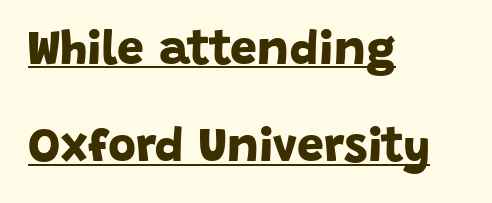
The image shows 48 px bold sans-serif type; set left-aligned, loose line spacing (2.03x), normal letter spacing, underlined; low stroke contrast and a large x-height.
